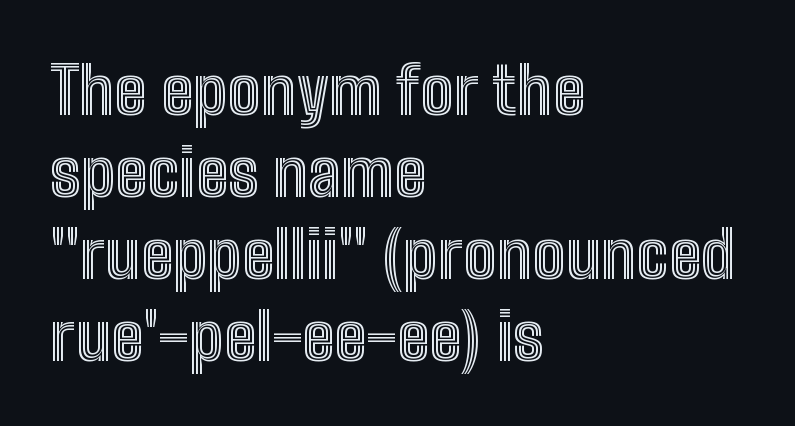
Has an underline been added? It has not. This is the regular roman posture of the typeface. Between one letter and the next there's only the usual sliver of space. Do the characters align in a grid? No, the font is proportional.
